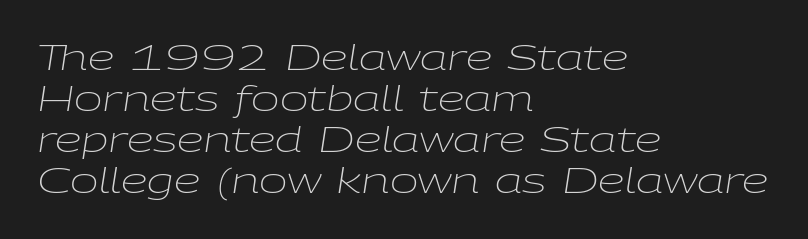
A student would call this left alignment; a typographer would say flush left, rag right. The rendering uses natural spacing where letterforms have individual widths. The gap between lines stays unmarked. The text carries the slant typical of an italic or oblique font. Is the stroke heavy? The answer is a plain regular-or-lighter.
